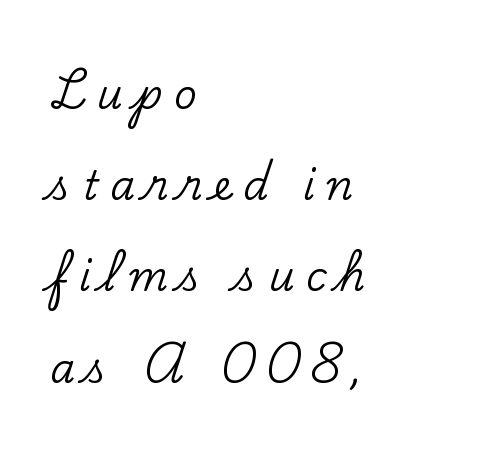
{"serif": "yes", "width": "normal", "stroke_contrast": "low", "x_height": "small", "monospaced": "no", "underline": "no", "align": "left", "line_spacing": "loose", "line_spacing_ratio": 2.28, "letter_spacing": "wide", "letter_spacing_em": 0.28, "glyph_px": 40}
